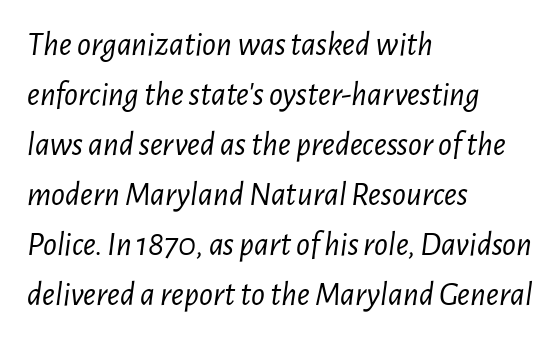
{"italic": "yes", "lean": "right", "slant_degrees": 7, "bold": "no", "weight": "light", "width": "condensed", "stroke_contrast": "low", "x_height": "medium", "monospaced": "no", "underline": "no", "align": "left", "line_spacing": "normal", "line_spacing_ratio": 1.47, "letter_spacing": "normal", "letter_spacing_em": 0.0, "glyph_px": 34}
